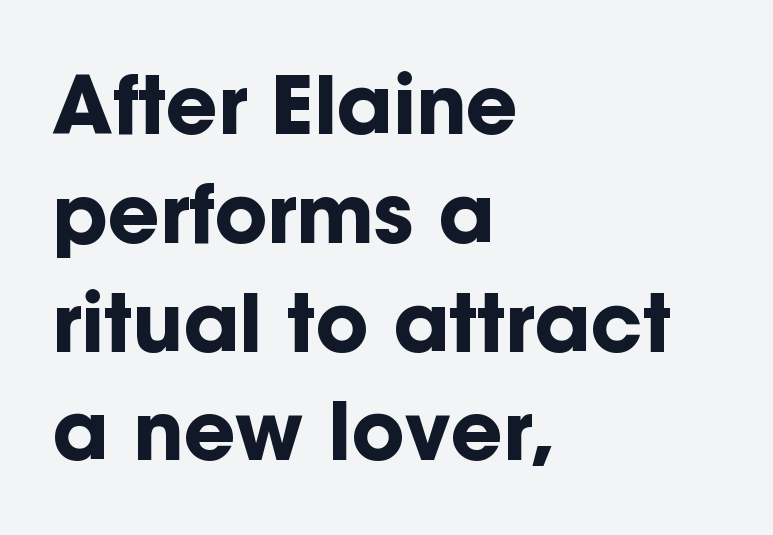
{"serif": "no", "italic": "no", "bold": "yes", "weight": "bold", "width": "normal", "stroke_contrast": "low", "x_height": "medium", "monospaced": "no", "underline": "no", "align": "left", "line_spacing": "normal", "line_spacing_ratio": 1.36, "letter_spacing": "normal", "letter_spacing_em": 0.0, "glyph_px": 80}
